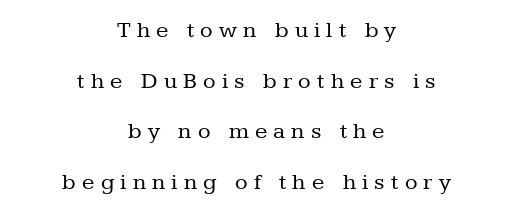
The image shows 23 px text type, upright; set centered, loose line spacing (2.2x), unusually wide letter spacing (+0.27 em), not underlined.
